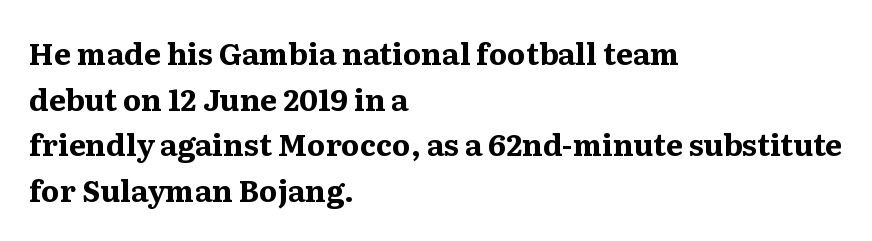
Spacing verdict: proportional, widths tailored to each character. Compared with typical body copy, the letter spacing here is the same. No word sits above an underline. Short and long lines alike share a common starting point at left. This is roman type, the default non-slanted kind. Caption: bold face, heavy strokes.
